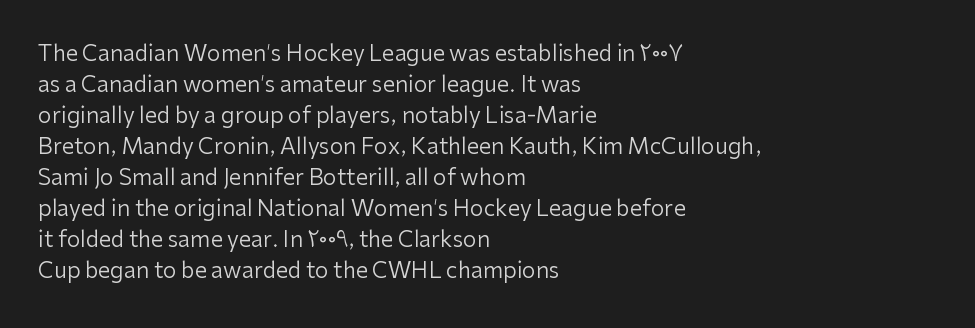
The words here are not underlined. Default kerning and tracking; the words read as compact shapes. The paragraph shown leans on its left margin. Posture: straight, roman, zero tilt. Vertical stems look standard width or narrower in stroke. Vertical spacing — default.
